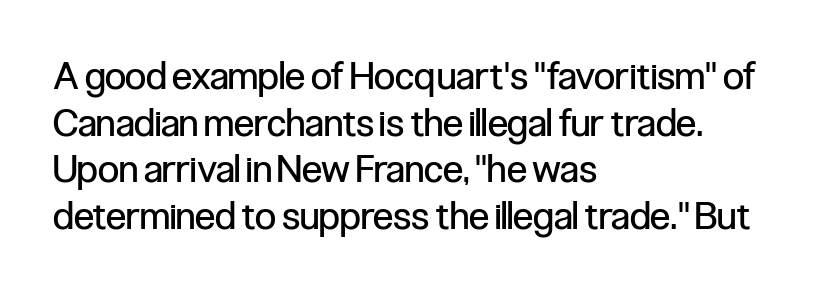
{"serif": "no", "italic": "no", "bold": "no", "weight": "regular", "width": "condensed", "stroke_contrast": "low", "x_height": "medium", "monospaced": "no", "underline": "no", "align": "left", "line_spacing_ratio": 1.23, "letter_spacing": "normal", "letter_spacing_em": 0.0, "glyph_px": 38}
